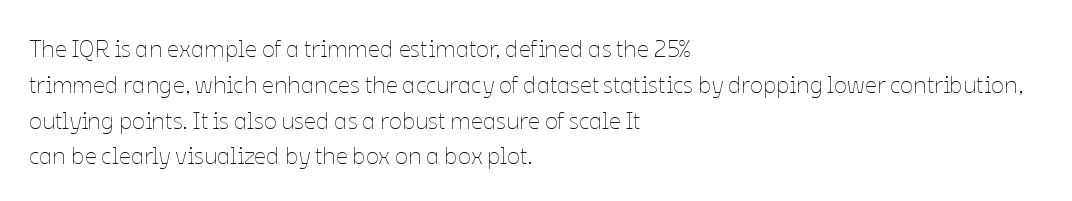
Q: Is the text bold? A: No.
Q: Is the text italic (slanted)? A: No, it is upright.
Q: Is the text underlined? A: No.
Q: How is the paragraph aligned? A: Left-aligned.
Q: Is the spacing between letters normal or unusually wide? A: Normal.
Q: Is the spacing between lines tight, normal or loose? A: Normal.
